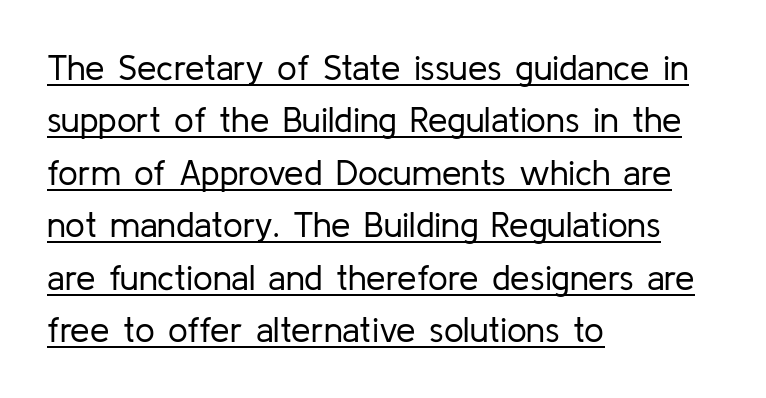
Rendered with straight, roman letterforms. Is the type heavy? It reads as light-to-regular instead. I'd call this a sans setting — the letters go barefoot. Reading down the block, your eye returns to a fixed left position each line. The rendering uses a moderate line-height, typical for paragraphs. Emphasis is given by a line drawn under the lettering.
